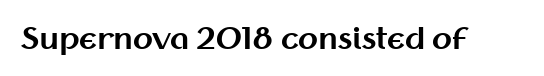
The letters advance in unequal steps, a hallmark of proportional type. Serif or sans? Sans — the stroke terminals are bare. This is roman type, the default non-slanted kind. Check the space under the baseline: it is left empty. Characters follow at the spacing the type designer built in. Compared with an ordinary text face, these strokes are far heavier — a full bold.
